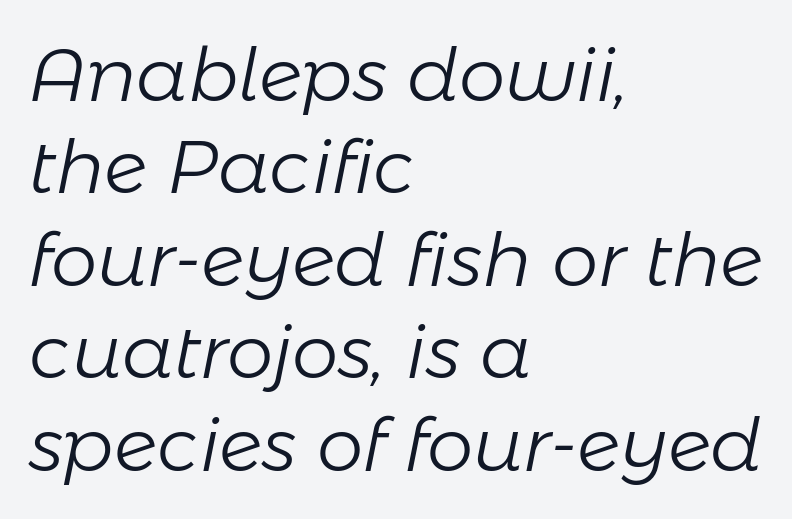
The compositor pushed each line to the left boundary. This sample has the flowing, uneven cadence of proportional lettering. Leading: standard. Stem width sits at or under what a default text font uses. Quick note: underline off.
